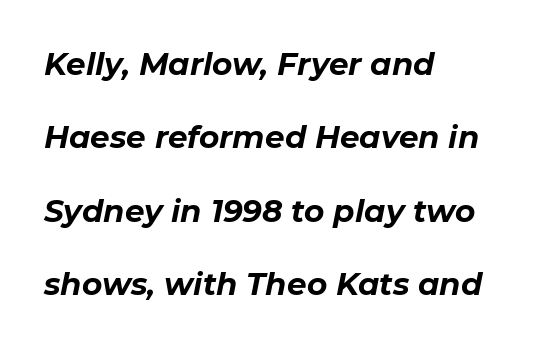
The image shows 31 px bold type, italic (leaning right); set left-aligned, loose line spacing (2.37x), normal letter spacing, not underlined; low stroke contrast and a medium x-height.
